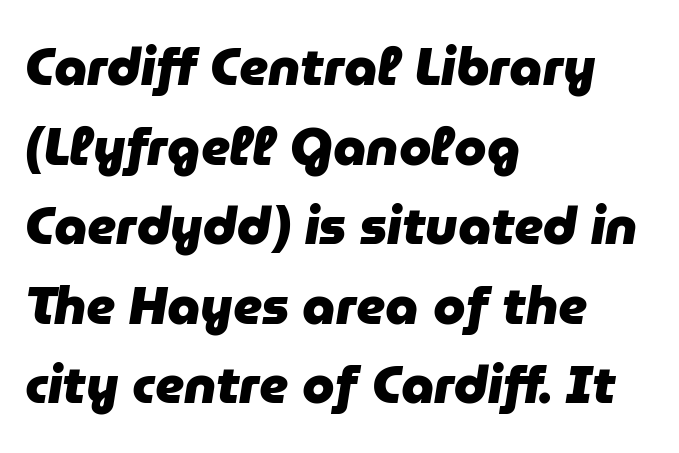
You could not count columns in this text — the font is proportionally spaced. Line starts are locked; line ends wander. Decoration check: the copy has no underline. Observe the ordinary spacing: letters are neighbours, not strangers. Caption: bold face, heavy strokes. Whoever set this chose a conventional vertical rhythm.
